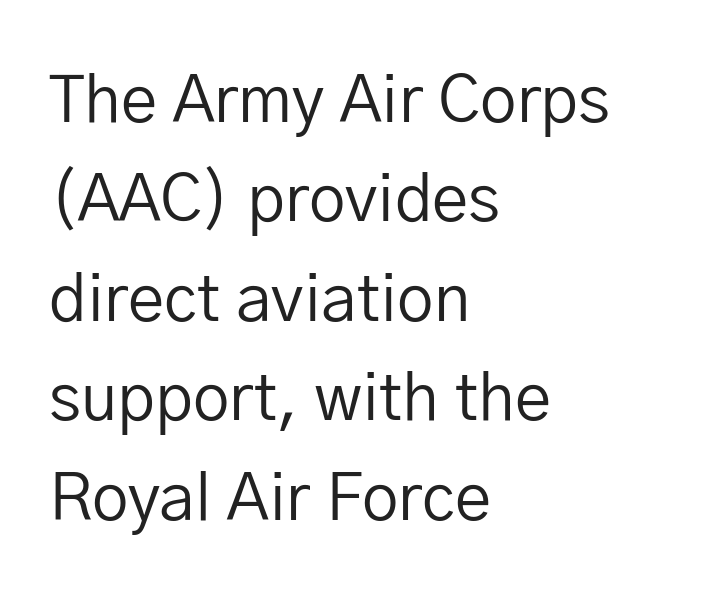
The image shows 65 px regular-weight sans-serif type, upright; set left-aligned, normal line spacing (1.53x), normal letter spacing, not underlined; low stroke contrast and a medium x-height.
